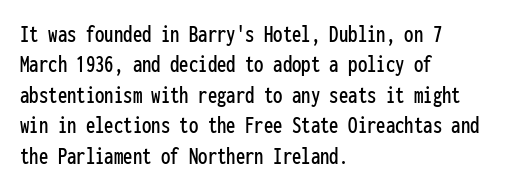
{"italic": "no", "underline": "no", "align": "left", "line_spacing_ratio": 1.22, "letter_spacing": "normal", "letter_spacing_em": 0.0, "glyph_px": 25}
